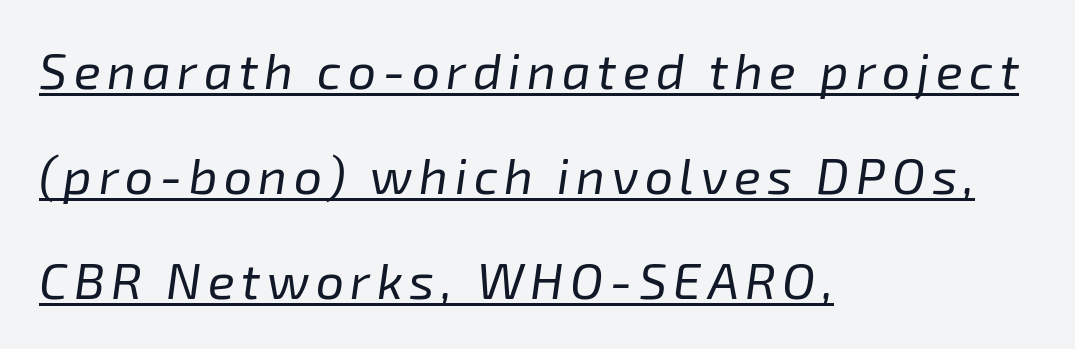
{"italic": "yes", "lean": "right", "slant_degrees": 8, "bold": "no", "weight": "regular", "width": "normal", "stroke_contrast": "low", "x_height": "medium", "monospaced": "no", "underline": "yes", "align": "left", "line_spacing": "loose", "line_spacing_ratio": 2.1, "glyph_px": 50}
